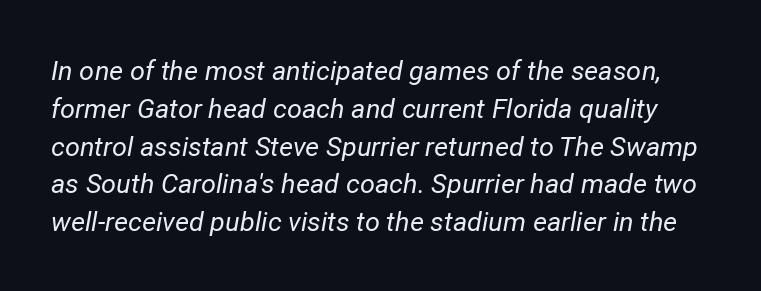
The image shows 27 px text type, italic (leaning right); set normal line spacing (1.4x), normal letter spacing, not underlined.
